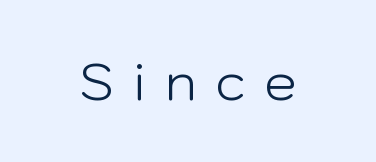
Q: Is the text bold? A: No.
Q: Is the text italic (slanted)? A: No, it is upright.
Q: Is the typeface a serif or a sans-serif typeface? A: Sans-serif.
Q: Is the text underlined? A: No.
Q: Is the spacing between letters normal or unusually wide? A: Unusually wide.
Q: Width (condensed, normal, or wide)? A: Normal.
Q: Stroke contrast? A: Low.
Q: x-height? A: Medium.
Q: Monospaced? A: No.
